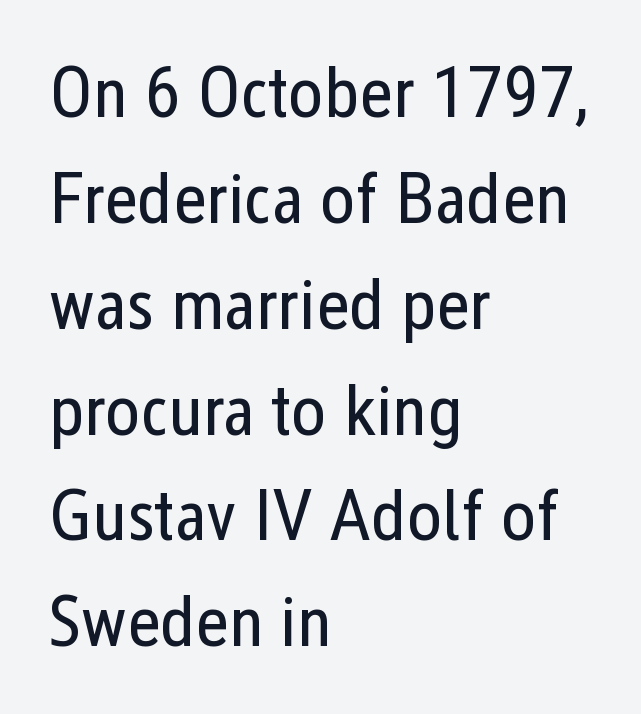
Honestly, the letter spacing is just normal — you wouldn't notice it. Spacing verdict: proportional, widths tailored to each character. The letters stand upright; this is a roman face. This rendering features lettering with no underline. This rendering uses left alignment, leaving the right contour irregular.
